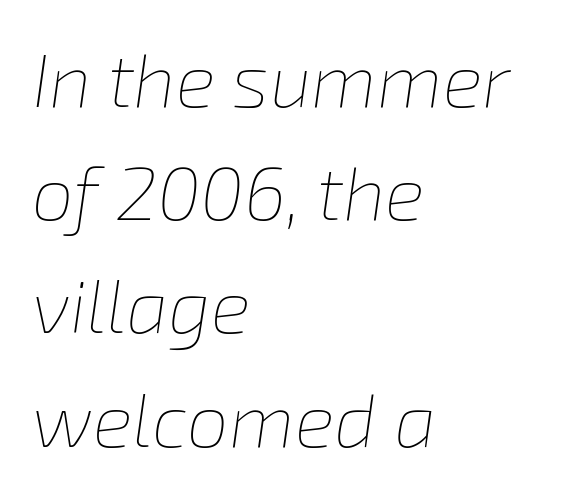
{"italic": "yes", "lean": "right", "slant_degrees": 8, "bold": "no", "weight": "thin", "width": "normal", "stroke_contrast": "low", "x_height": "medium", "monospaced": "no", "underline": "no", "align": "left", "line_spacing": "normal", "line_spacing_ratio": 1.51, "letter_spacing": "normal", "letter_spacing_em": 0.0, "glyph_px": 75}
